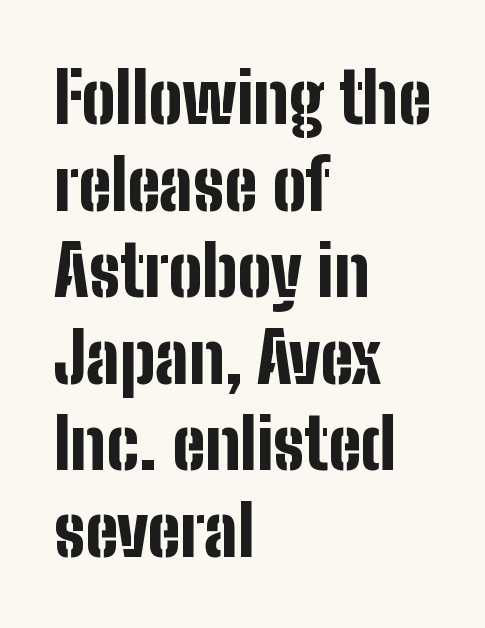
The image shows 71 px bold, condensed sans-serif type, upright; set left-aligned, line spacing 1.22x, normal letter spacing, not underlined; low stroke contrast and a medium x-height.
